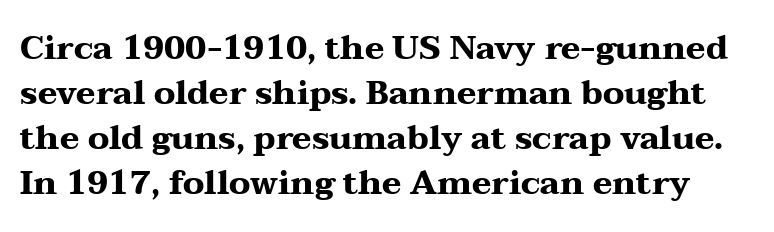
Caption: bold face, heavy strokes. The rendering uses a moderate line-height, typical for paragraphs. Descender tails drop into unmarked territory. The lettering stays uniformly vertical, giving the passage a roman look. The letters advance in unequal steps, a hallmark of proportional type. Yep, those are serifs on the letters.
